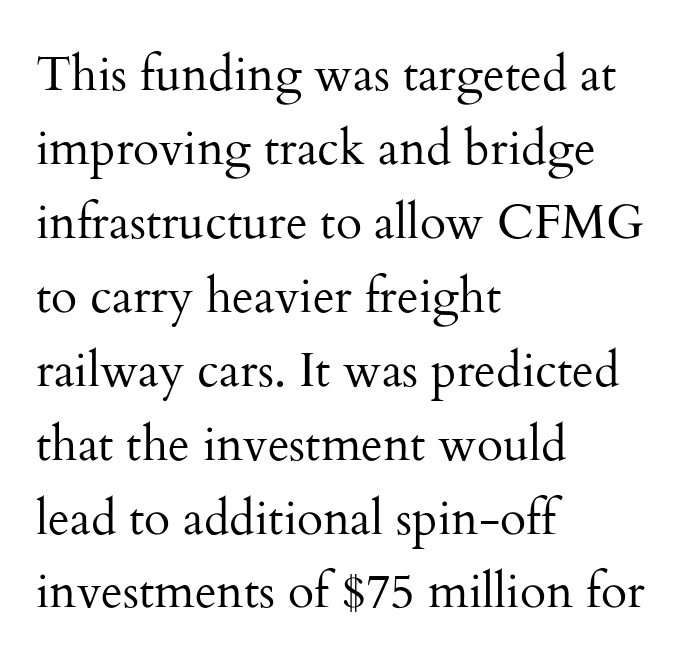
The image shows 48 px regular-weight serif type, upright; set left-aligned, normal line spacing (1.54x), normal letter spacing, not underlined; medium stroke contrast and a small x-height.
